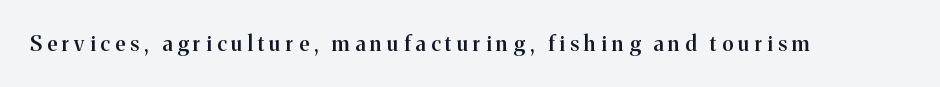
Q: Is the text bold? A: Semi-bold.
Q: Is the text italic (slanted)? A: No, it is upright.
Q: Is the text underlined? A: No.
Q: Is the spacing between letters normal or unusually wide? A: Unusually wide.
